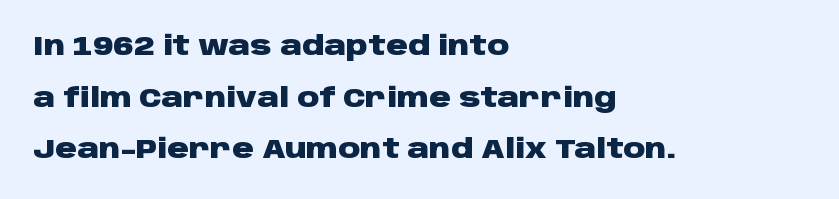
{"italic": "no", "bold": "yes", "underline": "no", "align": "left", "line_spacing": "loose", "line_spacing_ratio": 1.91, "letter_spacing": "normal", "letter_spacing_em": 0.0, "glyph_px": 27}
